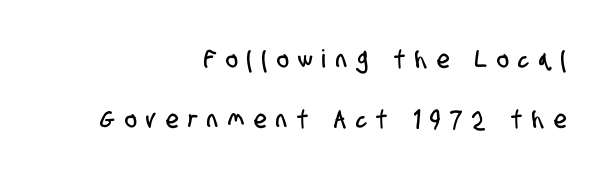
The image shows 25 px text type; set right-aligned, loose line spacing (2.41x), unusually wide letter spacing (+0.4 em), not underlined.
